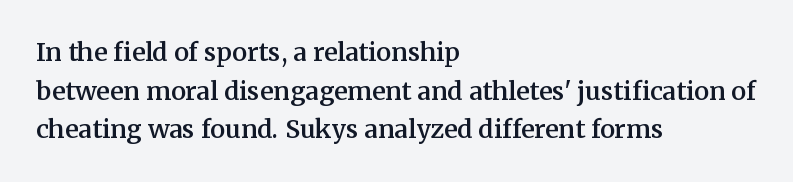
Q: Is the text bold? A: Semi-bold.
Q: Is the text italic (slanted)? A: No, it is upright.
Q: Is the text underlined? A: No.
Q: How is the paragraph aligned? A: Left-aligned.
Q: Is the spacing between letters normal or unusually wide? A: Normal.
Q: Is the spacing between lines tight, normal or loose? A: Normal.
